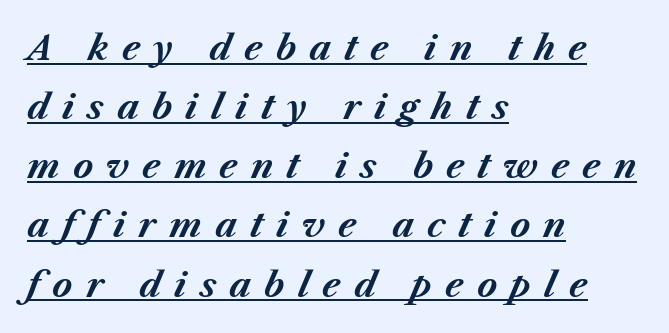
The glyphs are accompanied by a horizontal stroke just below them. Do the characters align in a grid? No, the font is proportional. Where is the straight margin? On the left. Plenty of ink on the page — the face is bold.
